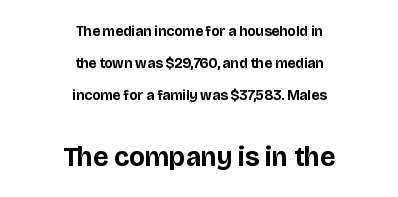
How are the letters spaced? Ordinarily, with no added tracking. A typesetter would call this leading open, well beyond the default. A roman cut, with each character standing at attention. The specimen omits any rule beneath the text block's lines.
